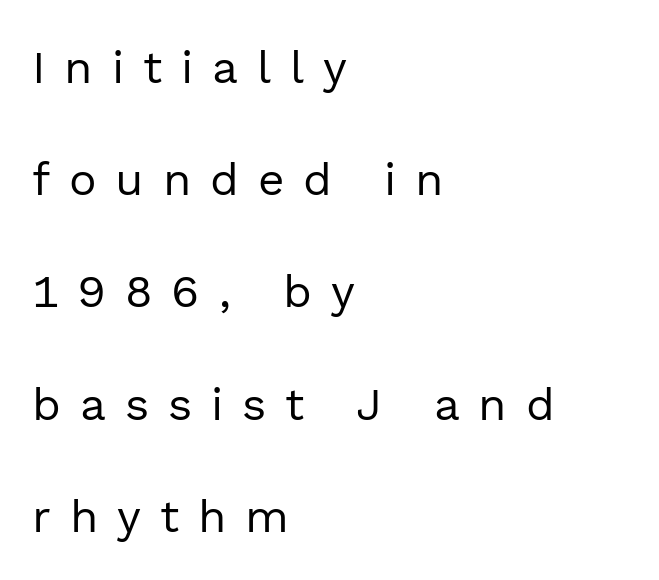
{"serif": "no", "italic": "no", "bold": "no", "weight": "regular", "width": "normal", "x_height": "medium", "monospaced": "no", "underline": "no", "align": "left", "line_spacing": "loose", "line_spacing_ratio": 2.44, "letter_spacing": "wide", "letter_spacing_em": 0.41, "glyph_px": 46}
